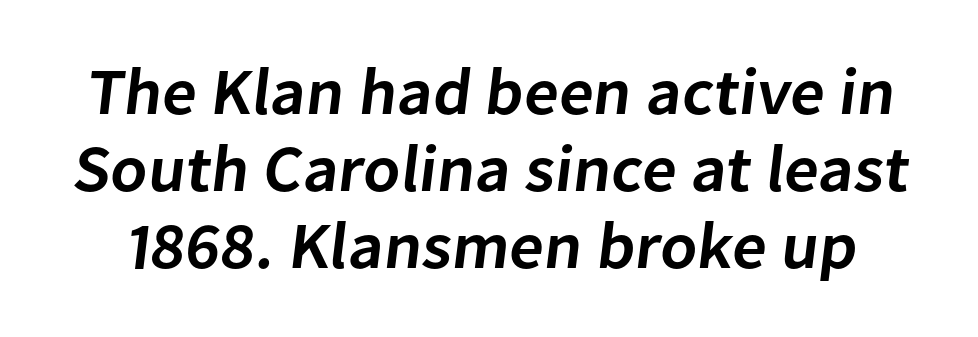
Q: Is the text bold? A: Semi-bold.
Q: Is the typeface a serif or a sans-serif typeface? A: Sans-serif.
Q: Is the text underlined? A: No.
Q: Is the spacing between letters normal or unusually wide? A: Normal.
Q: Width (condensed, normal, or wide)? A: Normal.
Q: Stroke contrast? A: Low.
Q: x-height? A: Medium.
Q: Monospaced? A: No.
